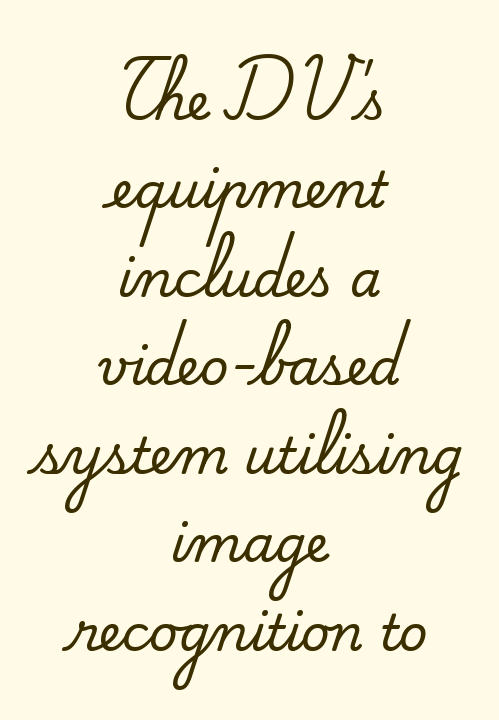
The rendering uses natural spacing where letterforms have individual widths. Letterform terminals end in serifs throughout the passage. No extra tracking has been applied to these lines.
